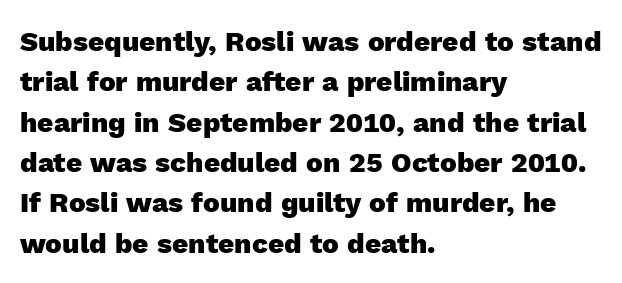
{"serif": "no", "italic": "no", "bold": "yes", "weight": "heavy", "width": "normal", "x_height": "medium", "monospaced": "no", "underline": "no", "align": "left", "line_spacing": "normal", "line_spacing_ratio": 1.44, "letter_spacing": "normal", "letter_spacing_em": 0.0, "glyph_px": 28}
